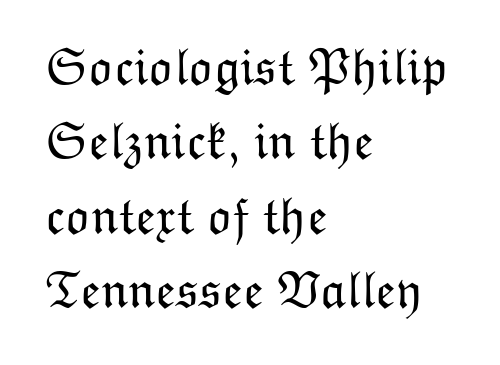
{"italic": "no", "bold": "no", "weight": "light", "width": "normal", "stroke_contrast": "low", "x_height": "medium", "monospaced": "no", "underline": "no", "align": "left", "line_spacing": "normal", "line_spacing_ratio": 1.43, "letter_spacing": "normal", "letter_spacing_em": 0.0, "glyph_px": 52}
